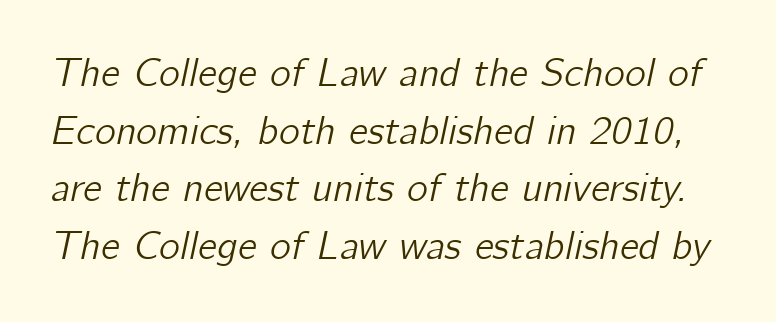
Q: Is the text italic (slanted)? A: Yes, it leans right by about 12 degrees.
Q: Is the text underlined? A: No.
Q: Is the spacing between letters normal or unusually wide? A: Normal.
Q: Is the spacing between lines tight, normal or loose? A: Normal.
Q: Width (condensed, normal, or wide)? A: Normal.
Q: Stroke contrast? A: Low.
Q: x-height? A: Medium.
Q: Monospaced? A: No.
